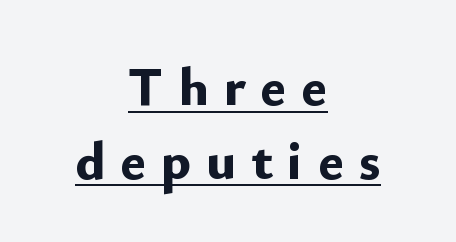
Q: Is the text bold? A: Yes.
Q: Is the text italic (slanted)? A: No, it is upright.
Q: Is the typeface a serif or a sans-serif typeface? A: Sans-serif.
Q: Is the text underlined? A: Yes.
Q: How is the paragraph aligned? A: Centered.
Q: Is the spacing between letters normal or unusually wide? A: Unusually wide.
Q: Is the spacing between lines tight, normal or loose? A: Normal.
Q: Width (condensed, normal, or wide)? A: Normal.
Q: Stroke contrast? A: Low.
Q: x-height? A: Small.
Q: Monospaced? A: No.
